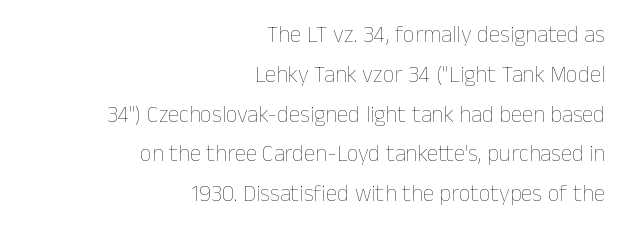
Tall strokes in this sample are plumb rather than angled. Casual observation: everything's shoved over to the right. The letters look calm and open, with moderate or lighter stems. Words appear dense and cohesive because spacing is normal.
